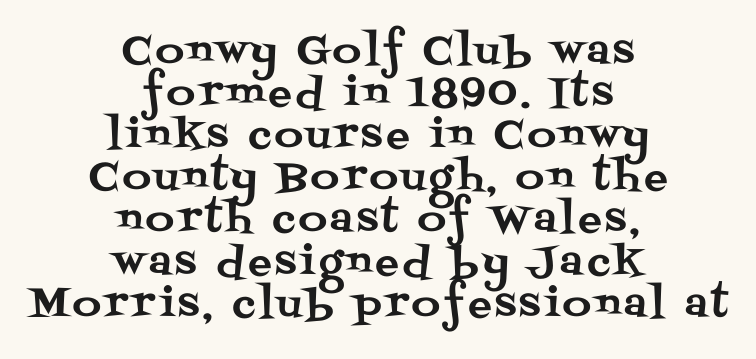
{"serif": "yes", "italic": "no", "width": "normal", "stroke_contrast": "medium", "x_height": "large", "monospaced": "no", "underline": "no", "align": "center", "line_spacing": "tight", "line_spacing_ratio": 1.08, "glyph_px": 39}
